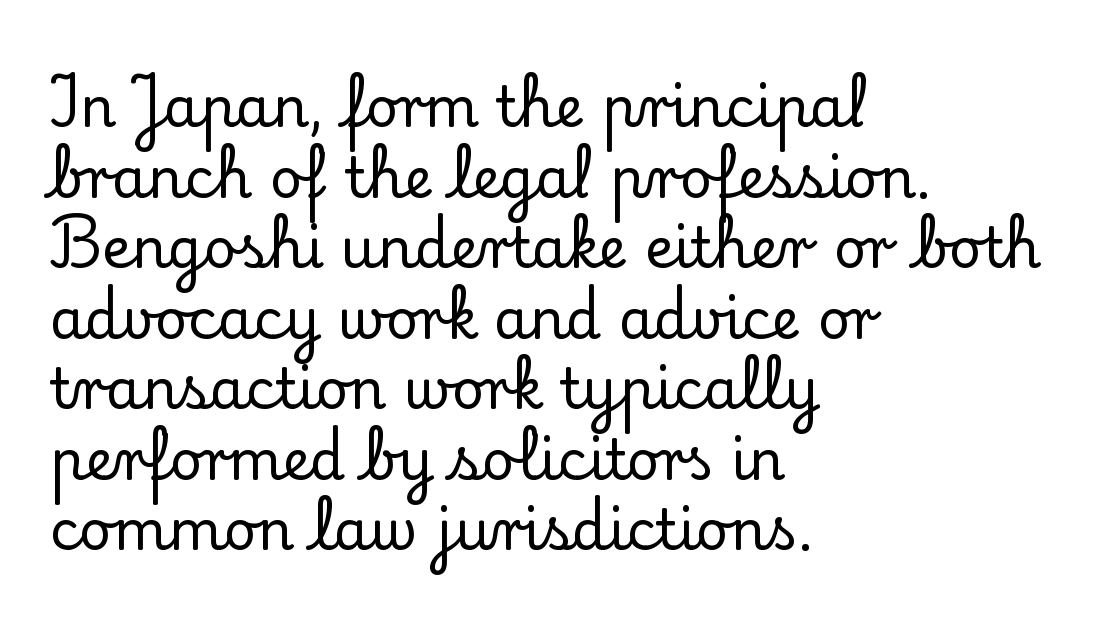
Q: Is the text italic (slanted)? A: No, it is upright.
Q: Is the typeface a serif or a sans-serif typeface? A: Serif.
Q: Is the text underlined? A: No.
Q: How is the paragraph aligned? A: Left-aligned.
Q: Is the spacing between letters normal or unusually wide? A: Normal.
Q: Is the spacing between lines tight, normal or loose? A: Normal.
Q: Width (condensed, normal, or wide)? A: Normal.
Q: Stroke contrast? A: Low.
Q: x-height? A: Small.
Q: Monospaced? A: No.
